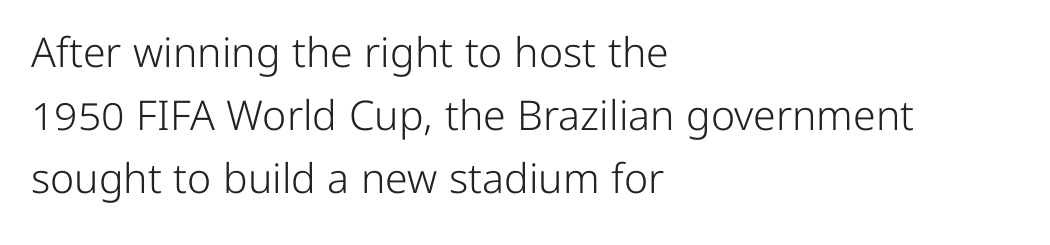
The image shows 41 px light sans-serif type, upright; set left-aligned, normal line spacing (1.54x), normal letter spacing, not underlined; low stroke contrast and a medium x-height.
